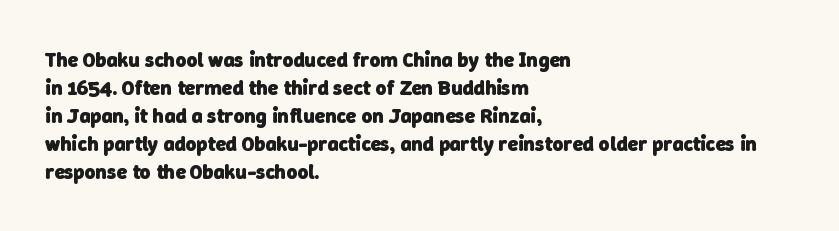
Q: Is the text bold? A: Yes.
Q: Is the text underlined? A: No.
Q: How is the paragraph aligned? A: Left-aligned.
Q: Is the spacing between letters normal or unusually wide? A: Normal.
Q: Is the spacing between lines tight, normal or loose? A: Normal.
